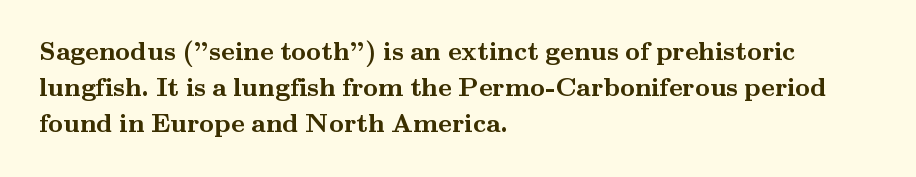
The image shows 26 px bold type, upright; set left-aligned, normal line spacing (1.38x), normal letter spacing, not underlined.
